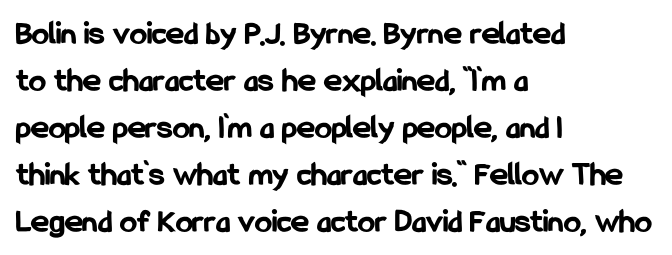
The image shows 34 px bold, condensed sans-serif type, upright; set left-aligned, normal line spacing (1.38x), normal letter spacing, not underlined; low stroke contrast and a medium x-height.
